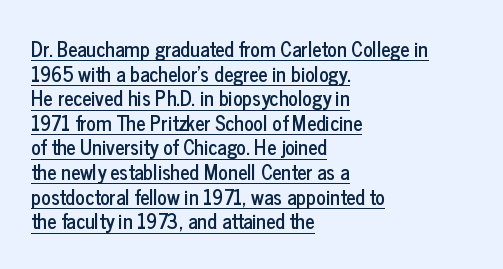
The image shows 20 px text type, upright; set left-aligned, line spacing 1.23x, normal letter spacing, underlined.
